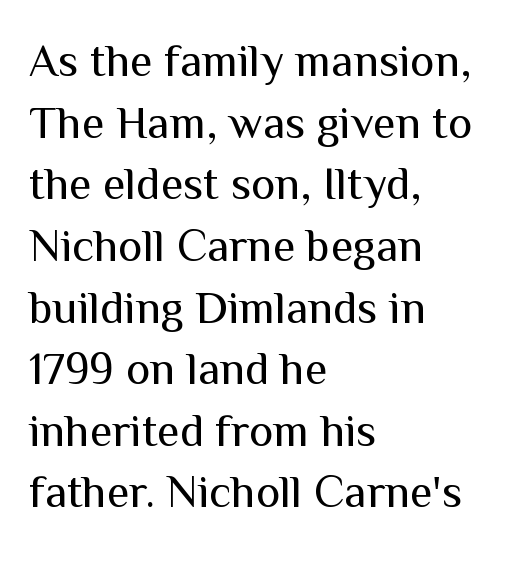
The lettering holds an erect, upright posture throughout. Notice how descenders clear the ascenders below comfortably — that's standard leading. Letters rest on an invisible, unmarked baseline. Tracking here is standard; glyphs follow each other at the usual distance. Is this a sans? Yes — the strokes have no serifs. Notice how the passage keeps a crisp vertical edge on the left only.
